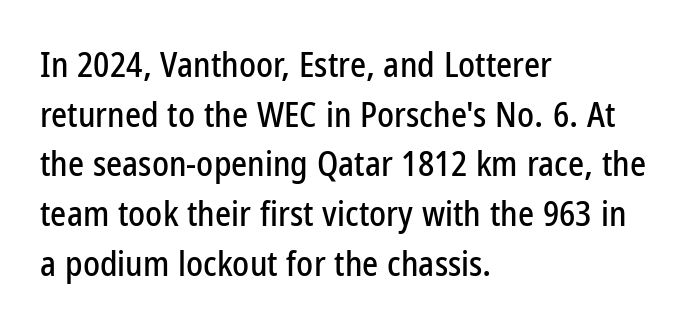
{"serif": "no", "italic": "no", "width": "condensed", "stroke_contrast": "low", "x_height": "medium", "monospaced": "no", "underline": "no", "align": "left", "line_spacing": "normal", "line_spacing_ratio": 1.46, "letter_spacing": "normal", "letter_spacing_em": 0.0, "glyph_px": 34}
